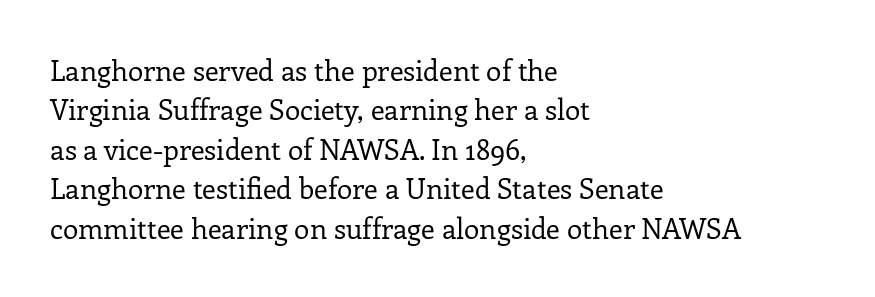
The image shows 28 px regular-weight serif type, upright; set left-aligned, normal line spacing (1.41x), normal letter spacing, not underlined; low stroke contrast and a medium x-height.
